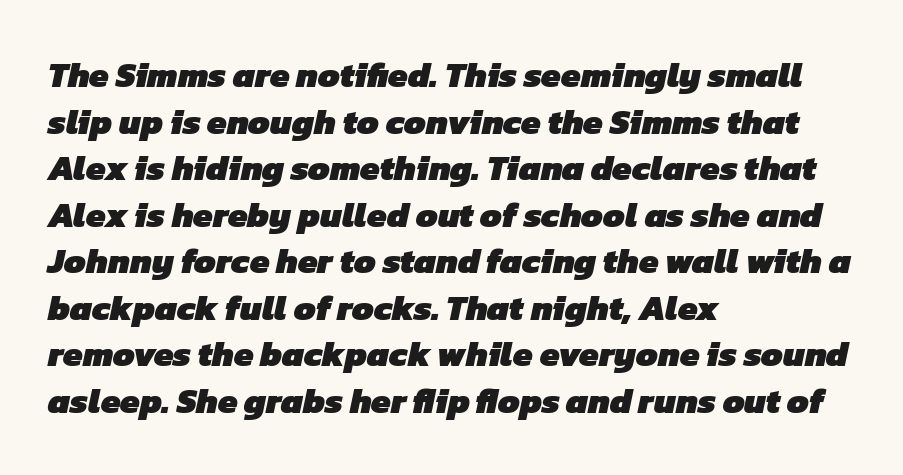
Lines of text with bare space underneath. Emphasis by weight is at full strength: bold. The letters advance in unequal steps, a hallmark of proportional type. The letters carry no serifs — their stems end cleanly without finishing strokes. Default kerning and tracking; the words read as compact shapes. The passage is arranged the way most books set body copy — flush left.
